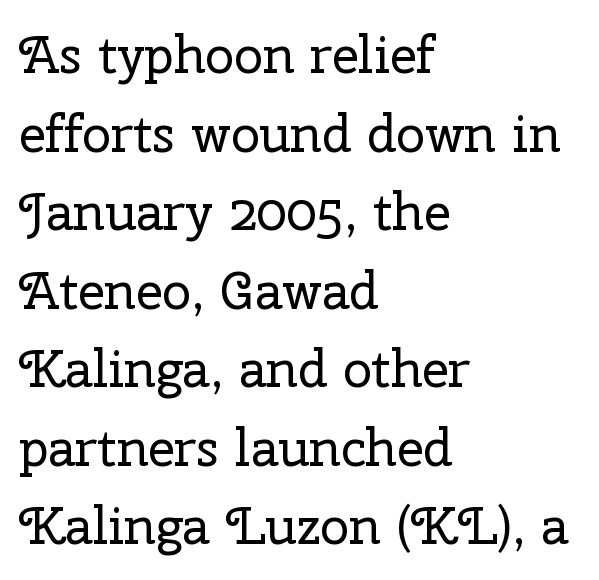
Type without underlining. Yep, those are serifs on the letters. If you measured baseline to baseline, you'd find a middling distance. The passage is arranged the way most books set body copy — flush left. Nobody touched the tracking dial on this one. The passage shown is typed in a proportional face where columns would drift.
